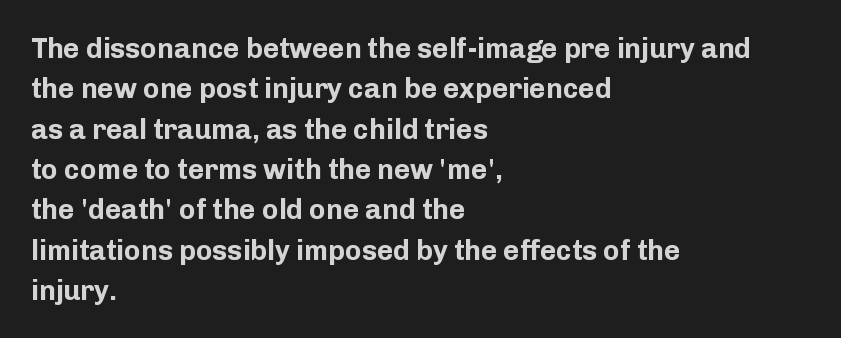
{"serif": "no", "italic": "no", "bold": "yes", "weight": "bold", "width": "normal", "stroke_contrast": "low", "x_height": "medium", "monospaced": "no", "underline": "no", "align": "left", "line_spacing": "normal", "line_spacing_ratio": 1.44, "letter_spacing": "normal", "letter_spacing_em": 0.0, "glyph_px": 28}
